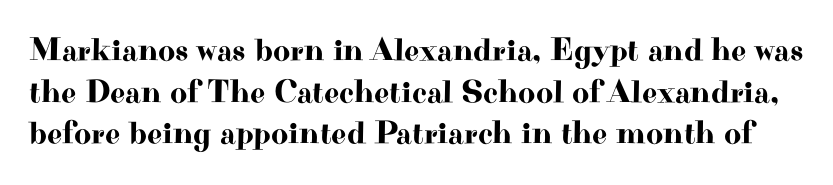
{"serif": "yes", "italic": "no", "width": "wide", "stroke_contrast": "high", "x_height": "small", "monospaced": "no", "underline": "no", "line_spacing": "normal", "line_spacing_ratio": 1.26, "letter_spacing": "normal", "letter_spacing_em": 0.0, "glyph_px": 33}
